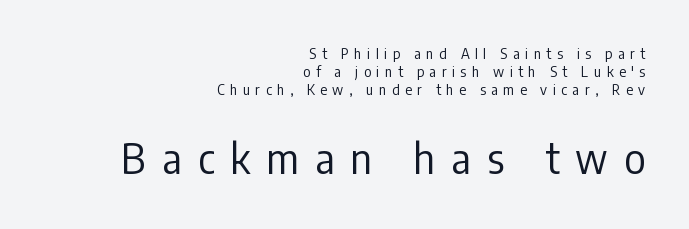
The foot of each line stays bare and open. The text was rendered using a sans face with plain stroke endings. Interline gaps are of average width in this sample. A light-to-regular cut is what we see here. You could only call the tracking loose — the letters float apart. The rendering enlarges the type as you move from the upper chunk to the lower.
